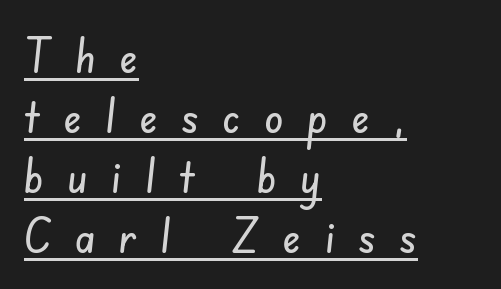
{"serif": "no", "width": "condensed", "stroke_contrast": "low", "x_height": "small", "monospaced": "no", "underline": "yes", "align": "left", "line_spacing": "normal", "line_spacing_ratio": 1.25, "letter_spacing": "wide", "letter_spacing_em": 0.49, "glyph_px": 48}
